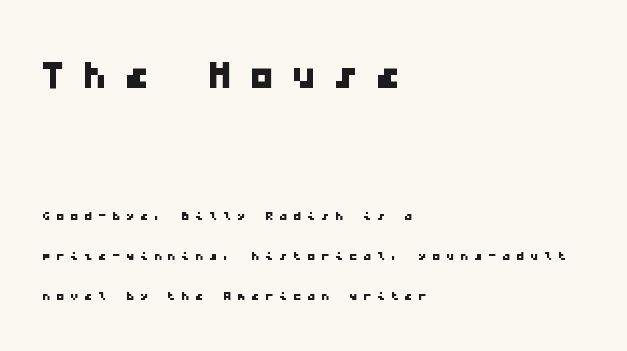
Honestly, there is no underline to notice here at all. Reading down the block, your eye returns to a fixed left position each line. There is plenty of visible air inserted between adjacent glyphs. Monospaced: the letters line up in strict vertical columns.
